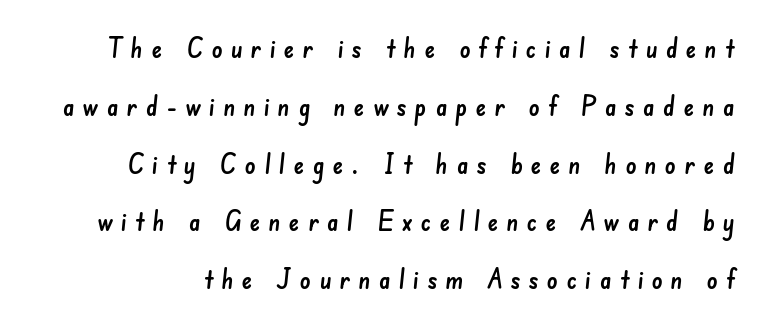
Caption: expanded tracking, letters set apart. Each new line begins a long way beneath the previous one. A bare baseline throughout the passage.
